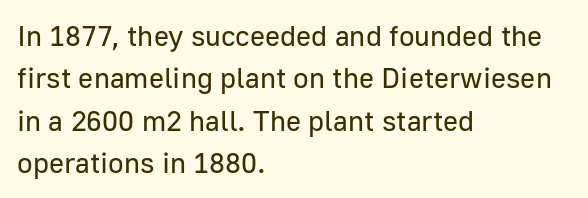
Q: Is the text bold? A: No.
Q: Is the text italic (slanted)? A: No, it is upright.
Q: Is the typeface a serif or a sans-serif typeface? A: Sans-serif.
Q: Is the text underlined? A: No.
Q: How is the paragraph aligned? A: Left-aligned.
Q: Is the spacing between letters normal or unusually wide? A: Normal.
Q: Is the spacing between lines tight, normal or loose? A: Normal.
Q: Width (condensed, normal, or wide)? A: Normal.
Q: Stroke contrast? A: Low.
Q: x-height? A: Medium.
Q: Monospaced? A: No.
